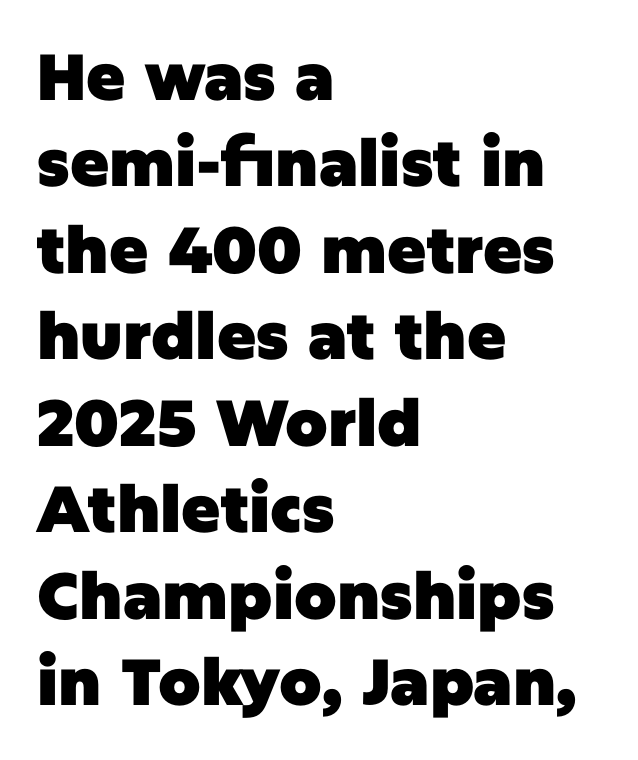
Every row of glyphs begins at an identical x-position on the left. Summary of vertical rhythm: regular, with standard interline spacing. The type is set solid horizontally, with unmodified tracking. Typographically, this falls in the sans-serif category. Proportional: the letters do not fall into vertical columns. You can tell it's not italic because the verticals are truly vertical.
